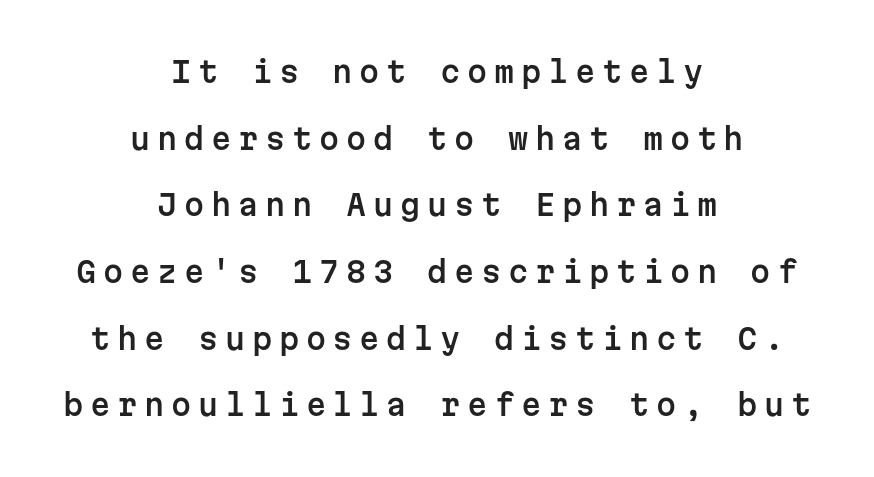
Q: Is the text italic (slanted)? A: No, it is upright.
Q: Is the typeface a serif or a sans-serif typeface? A: Sans-serif.
Q: Is the text underlined? A: No.
Q: How is the paragraph aligned? A: Centered.
Q: Is the spacing between letters normal or unusually wide? A: Unusually wide.
Q: Is the spacing between lines tight, normal or loose? A: Loose.
Q: Width (condensed, normal, or wide)? A: Normal.
Q: Stroke contrast? A: Low.
Q: x-height? A: Medium.
Q: Monospaced? A: Yes.
